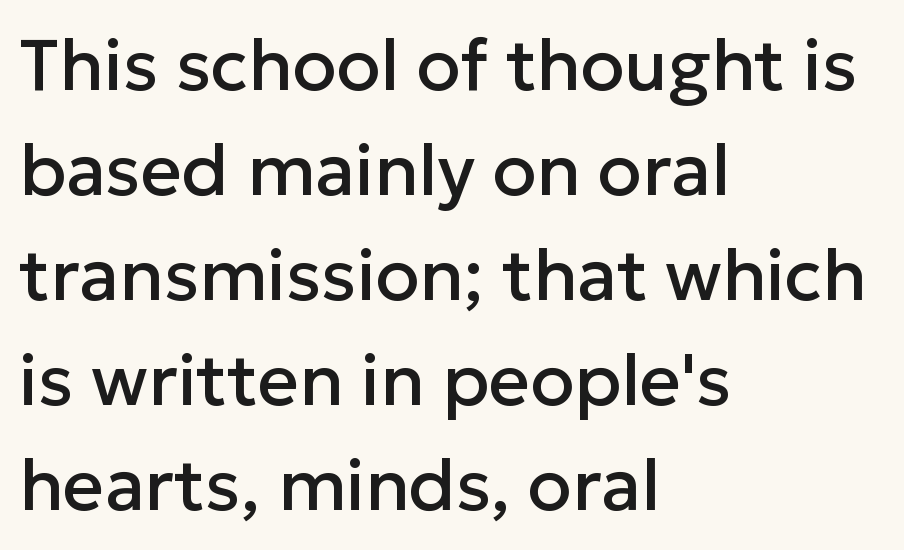
Posture: upright roman. In terms of letterspacing, this is plain default setting. The glyphs in this specimen are sans serif. Varying glyph widths throughout — classic text-font behaviour.
